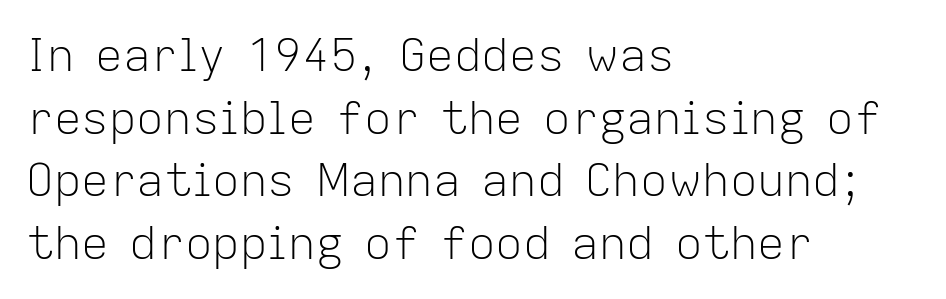
Q: Is the text bold? A: No.
Q: Is the text italic (slanted)? A: No, it is upright.
Q: Is the typeface a serif or a sans-serif typeface? A: Sans-serif.
Q: Is the text underlined? A: No.
Q: How is the paragraph aligned? A: Left-aligned.
Q: Is the spacing between letters normal or unusually wide? A: Normal.
Q: Is the spacing between lines tight, normal or loose? A: Normal.
Q: Width (condensed, normal, or wide)? A: Normal.
Q: Stroke contrast? A: Low.
Q: x-height? A: Medium.
Q: Monospaced? A: No.
